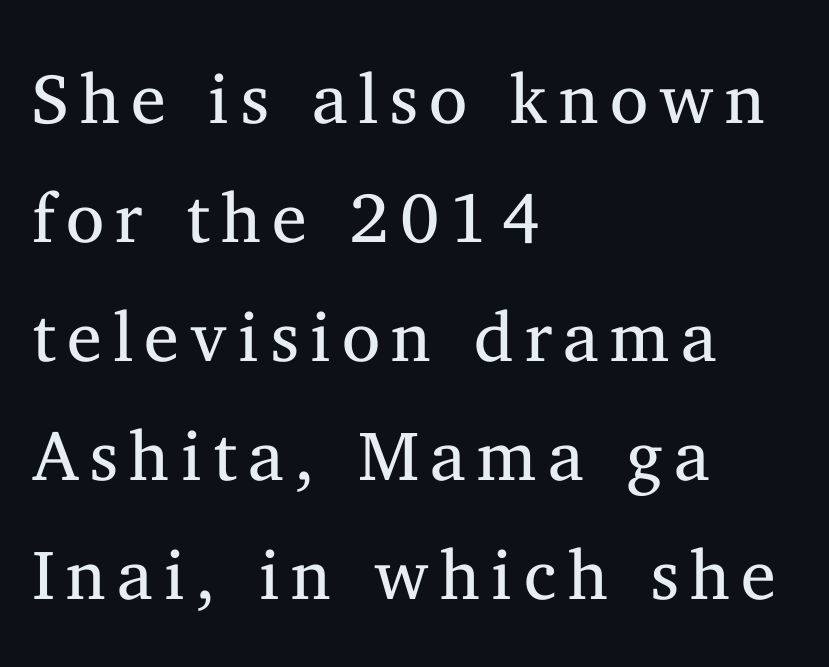
The image shows 70 px regular-weight serif type, upright; set left-aligned, normal line spacing (1.7x), not underlined; medium stroke contrast and a medium x-height.
